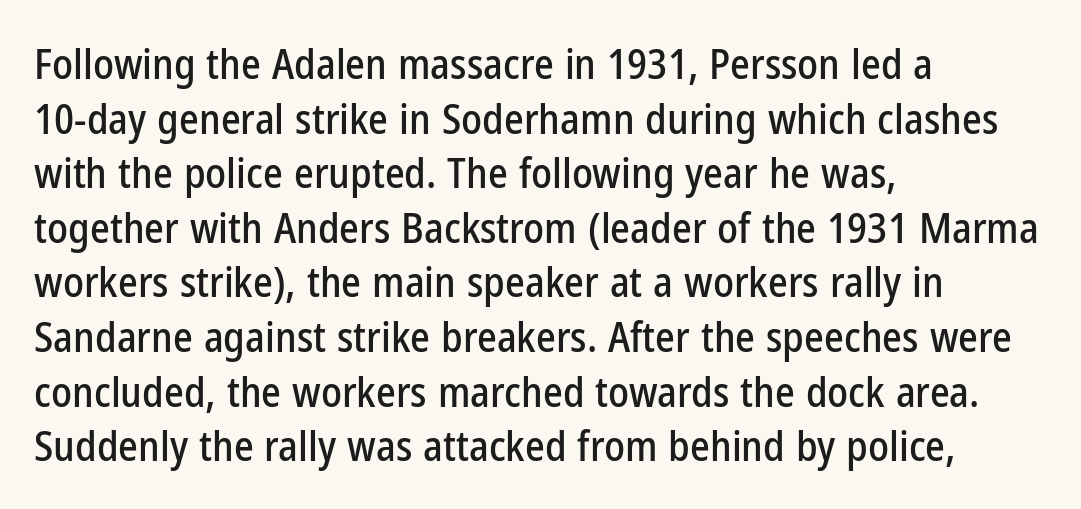
The image shows 42 px condensed sans-serif type, upright; set left-aligned, normal line spacing (1.3x), normal letter spacing, not underlined; low stroke contrast and a medium x-height.
